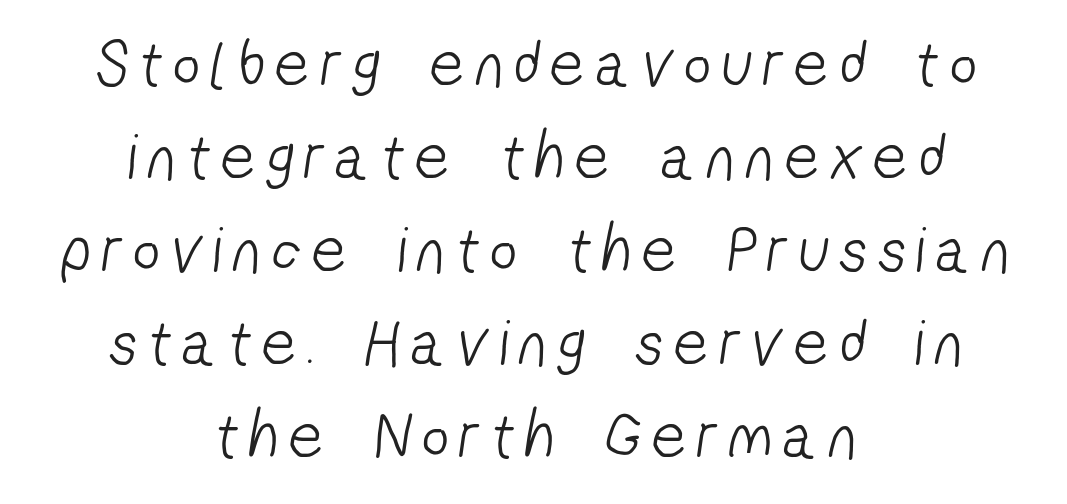
Q: Is the text bold? A: No.
Q: Is the typeface a serif or a sans-serif typeface? A: Sans-serif.
Q: Is the text underlined? A: No.
Q: How is the paragraph aligned? A: Centered.
Q: Is the spacing between lines tight, normal or loose? A: Normal.
Q: Width (condensed, normal, or wide)? A: Condensed.
Q: Stroke contrast? A: Low.
Q: x-height? A: Medium.
Q: Monospaced? A: No.
